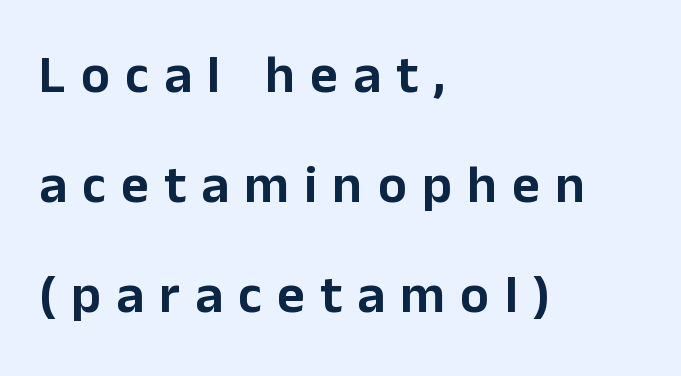
{"serif": "no", "italic": "no", "width": "normal", "stroke_contrast": "low", "x_height": "medium", "monospaced": "no", "underline": "no", "align": "left", "line_spacing": "loose", "line_spacing_ratio": 2.04, "letter_spacing": "wide", "letter_spacing_em": 0.28, "glyph_px": 54}
